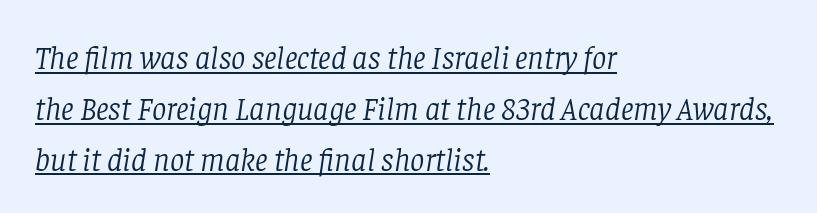
An italicized treatment has been applied to the whole sample. All the whitespace from short lines collects on the right. The letters sit at their default tracking, neither squeezed nor spread. No chunkiness to these letters — they're not bold. Beneath each row of characters lies a ruled line.
